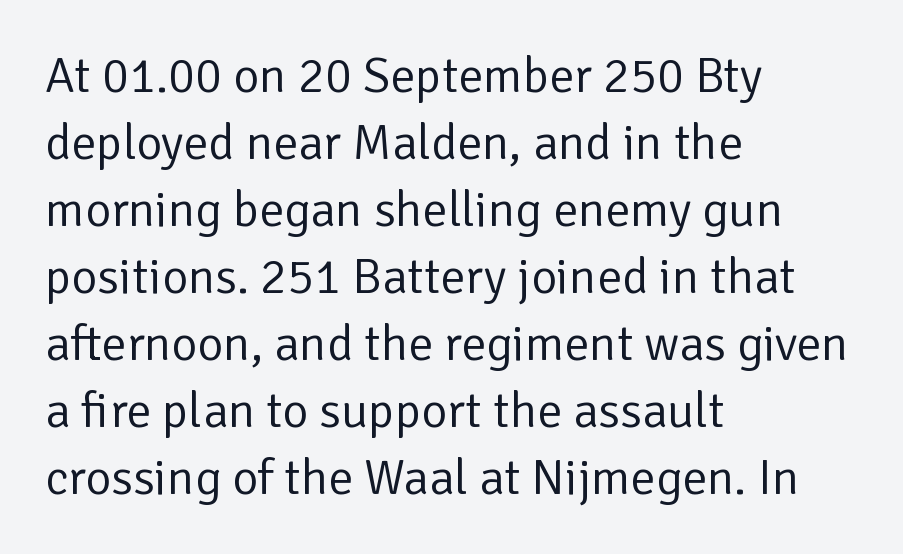
Q: Is the text bold? A: No.
Q: Is the text italic (slanted)? A: No, it is upright.
Q: Is the typeface a serif or a sans-serif typeface? A: Sans-serif.
Q: Is the text underlined? A: No.
Q: How is the paragraph aligned? A: Left-aligned.
Q: Is the spacing between letters normal or unusually wide? A: Normal.
Q: Is the spacing between lines tight, normal or loose? A: Normal.
Q: Width (condensed, normal, or wide)? A: Normal.
Q: Stroke contrast? A: Low.
Q: x-height? A: Medium.
Q: Monospaced? A: No.
